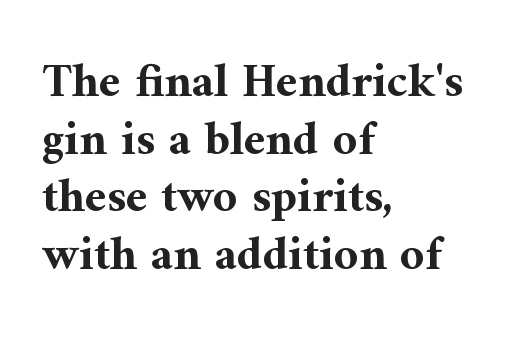
Does extra space separate the letters? No, they use regular spacing. Every row of glyphs begins at an identical x-position on the left. Ordinary non-slanted type is in use. Check the space under the baseline: it is left empty. You could not count columns in this text — the font is proportionally spaced. The type family on display is of the serif kind.
